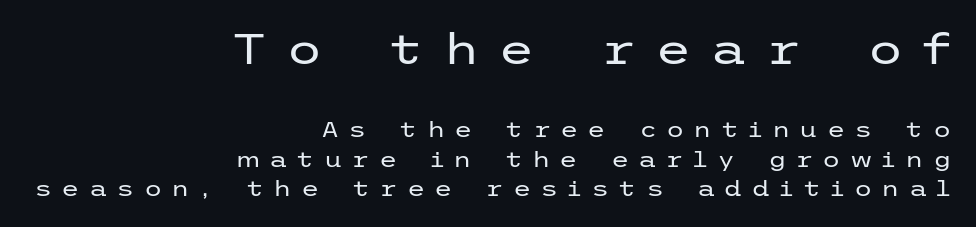
{"serif": "no", "italic": "no", "bold": "no", "weight": "regular", "width": "wide", "stroke_contrast": "low", "x_height": "medium", "underline": "no", "align": "right", "line_spacing": "normal", "line_spacing_ratio": 1.4, "letter_spacing": "wide", "letter_spacing_em": 0.43, "larger_block": "first", "size_ratio": 2.0, "glyph_px": 42}
